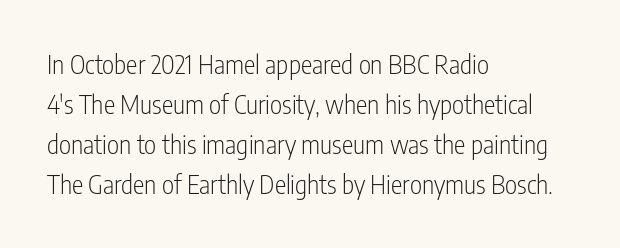
Q: Is the text bold? A: No.
Q: Is the text italic (slanted)? A: No, it is upright.
Q: Is the text underlined? A: No.
Q: How is the paragraph aligned? A: Left-aligned.
Q: Is the spacing between letters normal or unusually wide? A: Normal.
Q: Is the spacing between lines tight, normal or loose? A: Normal.
